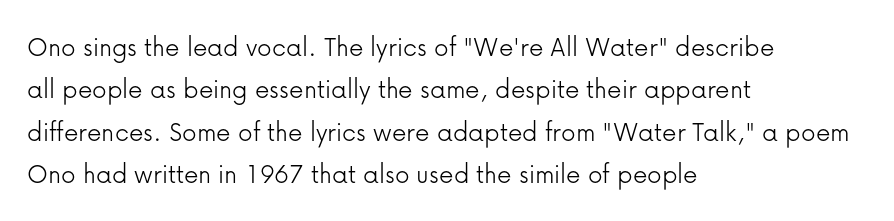
{"serif": "no", "italic": "no", "bold": "no", "weight": "light", "width": "normal", "stroke_contrast": "low", "x_height": "medium", "monospaced": "no", "underline": "no", "align": "left", "line_spacing": "normal", "line_spacing_ratio": 1.46, "letter_spacing": "normal", "letter_spacing_em": 0.0, "glyph_px": 29}
